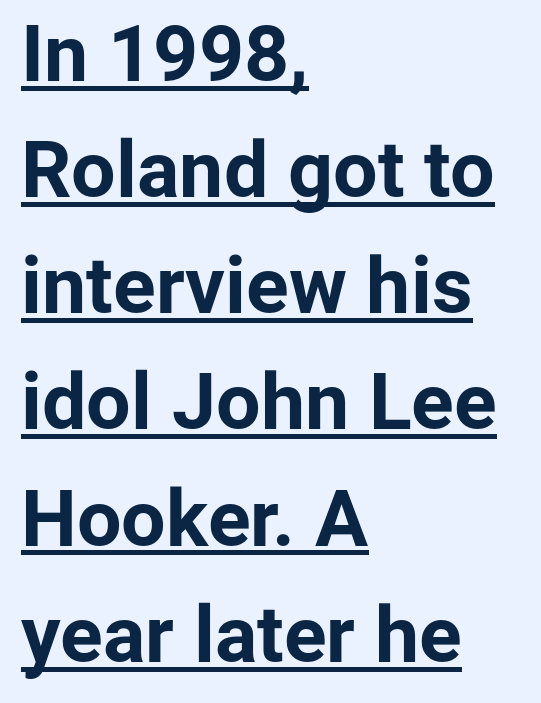
The image shows 79 px bold sans-serif type, upright; set left-aligned, normal line spacing (1.47x), normal letter spacing, underlined; low stroke contrast and a medium x-height.
